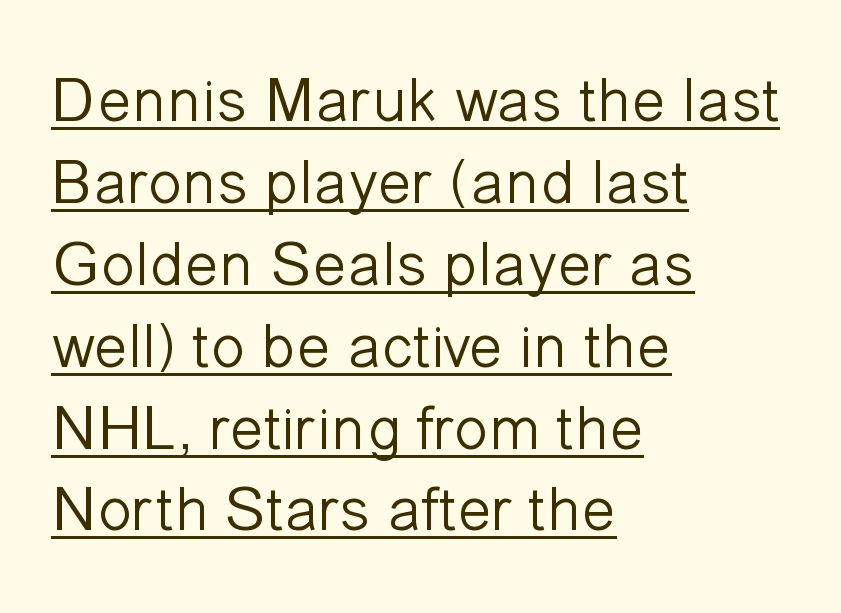
Q: Is the text bold? A: No.
Q: Is the text italic (slanted)? A: No, it is upright.
Q: Is the typeface a serif or a sans-serif typeface? A: Sans-serif.
Q: Is the text underlined? A: Yes.
Q: How is the paragraph aligned? A: Left-aligned.
Q: Is the spacing between letters normal or unusually wide? A: Normal.
Q: Is the spacing between lines tight, normal or loose? A: Normal.
Q: Width (condensed, normal, or wide)? A: Normal.
Q: Stroke contrast? A: Low.
Q: x-height? A: Medium.
Q: Monospaced? A: No.
